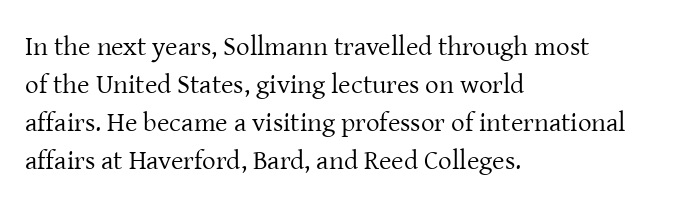
Q: Is the text bold? A: No.
Q: Is the text italic (slanted)? A: No, it is upright.
Q: Is the text underlined? A: No.
Q: How is the paragraph aligned? A: Left-aligned.
Q: Is the spacing between letters normal or unusually wide? A: Normal.
Q: Is the spacing between lines tight, normal or loose? A: Normal.
